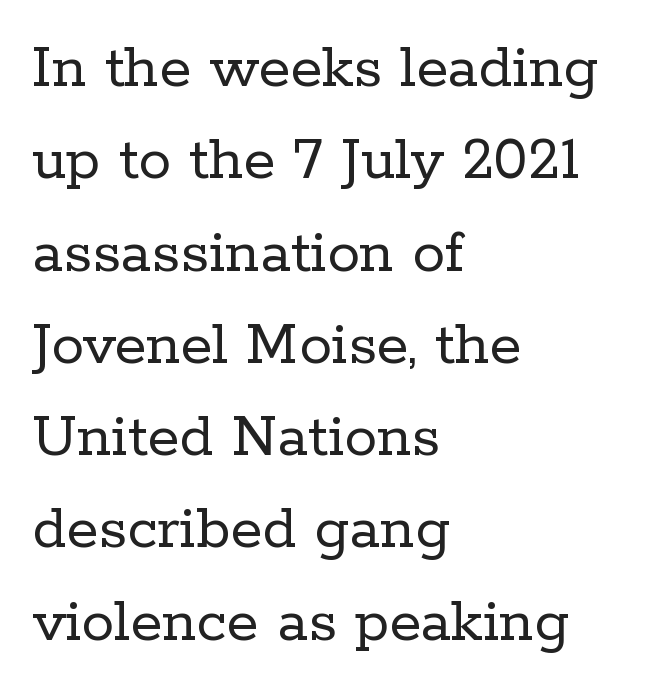
{"serif": "yes", "italic": "no", "bold": "no", "weight": "regular", "width": "normal", "stroke_contrast": "low", "x_height": "medium", "monospaced": "no", "underline": "no", "align": "left", "line_spacing": "normal", "line_spacing_ratio": 1.42, "letter_spacing": "normal", "letter_spacing_em": 0.0, "glyph_px": 65}
